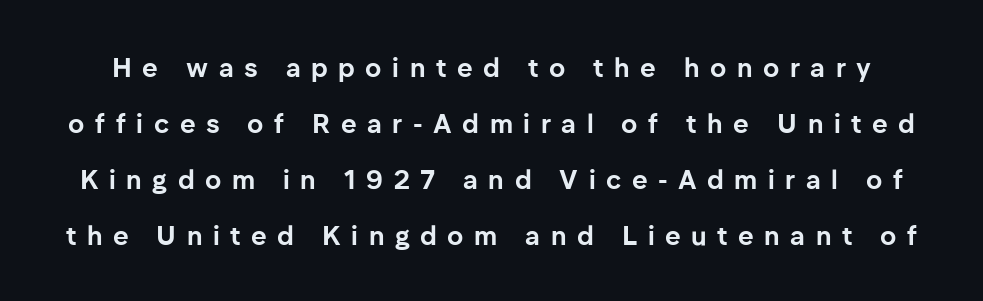
{"italic": "no", "bold": "yes", "underline": "no", "line_spacing": "loose", "line_spacing_ratio": 2.08, "letter_spacing": "wide", "letter_spacing_em": 0.39, "glyph_px": 27}
